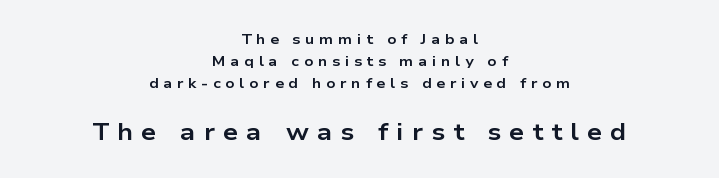
Q: Is the text bold? A: Yes.
Q: Is the text italic (slanted)? A: No, it is upright.
Q: Is the text underlined? A: No.
Q: How is the paragraph aligned? A: Centered.
Q: Is the spacing between letters normal or unusually wide? A: Unusually wide.
Q: Is the spacing between lines tight, normal or loose? A: Normal.
Q: Which block of text is set in a larger size, the first (top) or the second (bottom)? A: The second (bottom) one.
